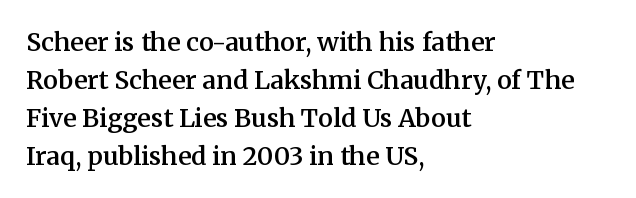
A roman cut, with each character standing at attention. The type is set solid horizontally, with unmodified tracking. These lines stack with their left ends in a neat column. Each glyph is drawn with semibold strokes, heavier than normal yet not fully bold.
